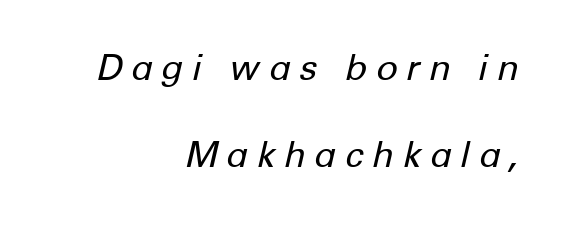
Loosely led — the rows are spread out. The foot of each line stays bare and open. The weight tops out at a normal text grade. Visually the block forms a straight wall on the right and a jagged coastline on the left. Observe the lean: these are italic letterforms.
